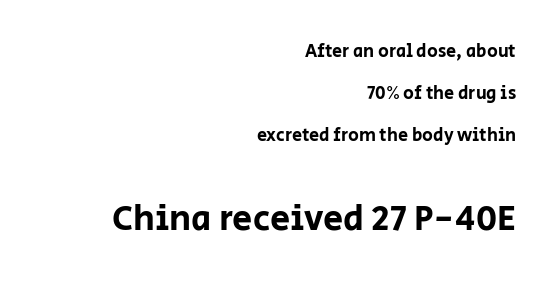
{"serif": "no", "italic": "no", "width": "normal", "stroke_contrast": "low", "x_height": "large", "monospaced": "no", "underline": "no", "align": "right", "line_spacing": "loose", "line_spacing_ratio": 2.34, "letter_spacing": "normal", "letter_spacing_em": 0.0, "larger_block": "second", "size_ratio": 2.0, "glyph_px": 36}
